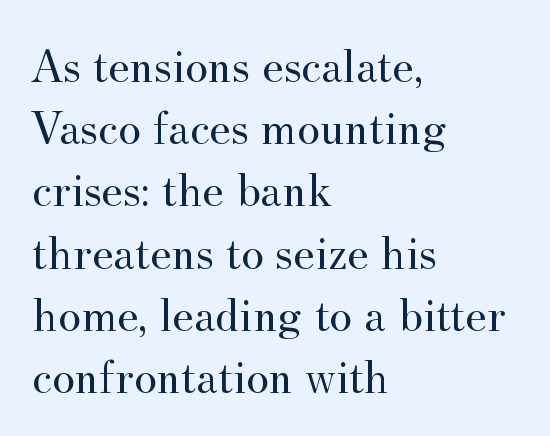
The image shows 49 px regular-weight serif type, upright; set left-aligned, normal line spacing (1.27x), normal letter spacing, not underlined; medium stroke contrast and a small x-height.
